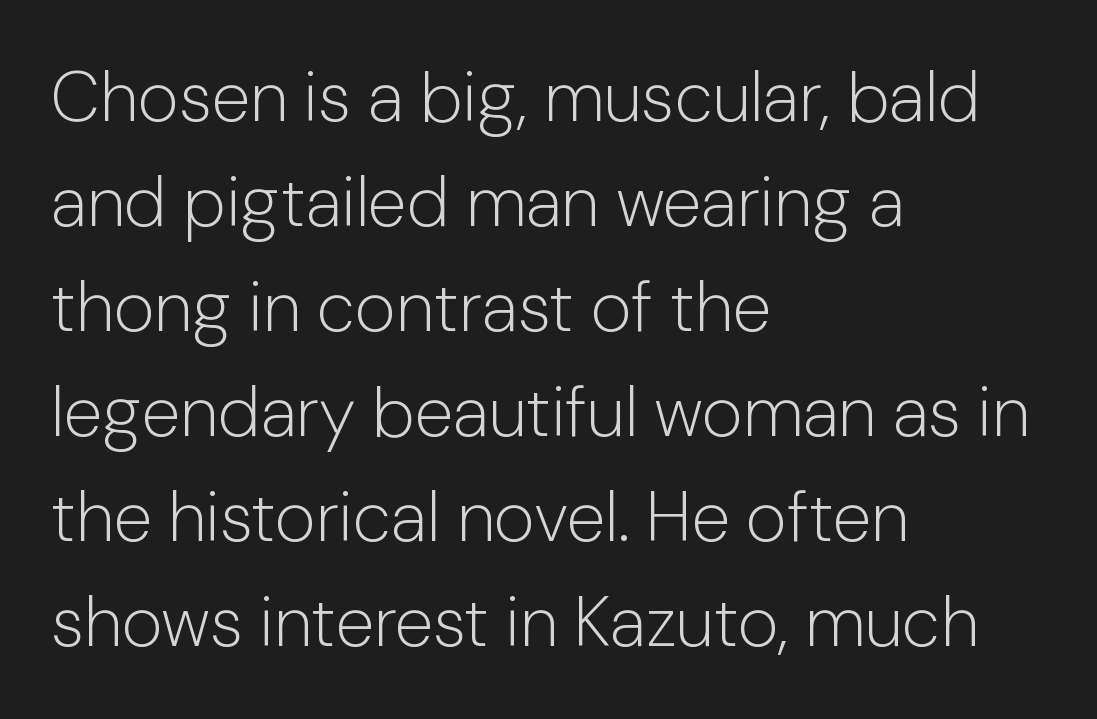
{"serif": "no", "italic": "no", "bold": "no", "weight": "light", "width": "normal", "stroke_contrast": "low", "x_height": "medium", "monospaced": "no", "underline": "no", "align": "left", "line_spacing": "normal", "line_spacing_ratio": 1.5, "letter_spacing": "normal", "letter_spacing_em": 0.0, "glyph_px": 70}
